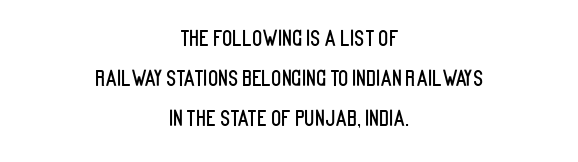
Q: Is the text italic (slanted)? A: No, it is upright.
Q: Is the text underlined? A: No.
Q: How is the paragraph aligned? A: Centered.
Q: Is the spacing between letters normal or unusually wide? A: Normal.
Q: Is the spacing between lines tight, normal or loose? A: Loose.
